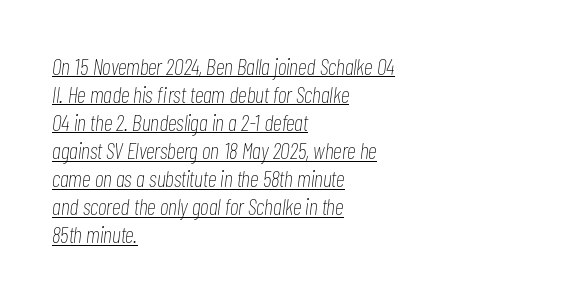
Q: Is the text bold? A: No.
Q: Is the text italic (slanted)? A: Yes, it leans right by about 7 degrees.
Q: Is the text underlined? A: Yes.
Q: How is the paragraph aligned? A: Left-aligned.
Q: Is the spacing between letters normal or unusually wide? A: Normal.
